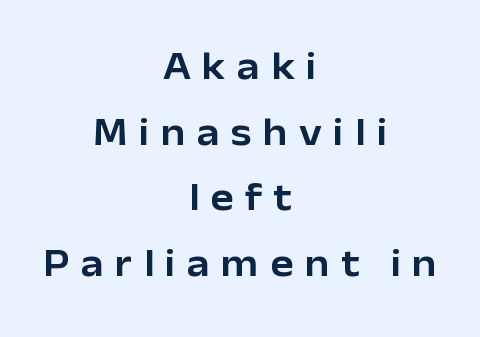
The image shows 39 px sans-serif type, upright; set centered, normal line spacing (1.68x), unusually wide letter spacing (+0.29 em), not underlined; low stroke contrast and a medium x-height.
